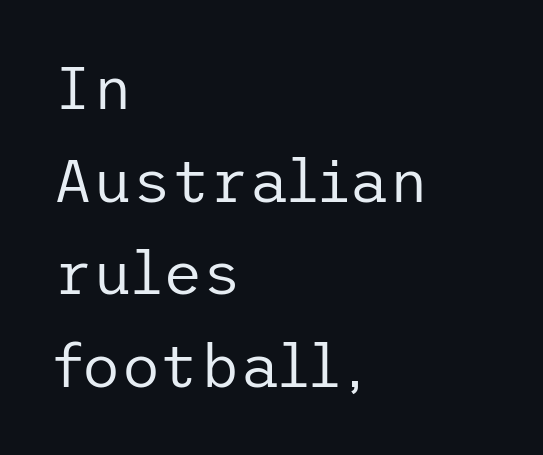
Classification — sans serif. Successive baselines arrive at the customary interval. This rendering uses left alignment, leaving the right contour irregular. The passage shown is not underscored anywhere. Posture: straight, roman, zero tilt.
